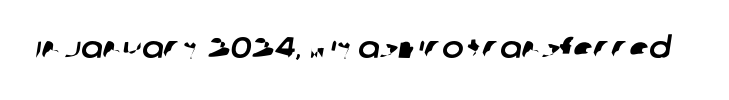
Q: Is the typeface a serif or a sans-serif typeface? A: Sans-serif.
Q: Is the text underlined? A: No.
Q: Is the spacing between letters normal or unusually wide? A: Normal.
Q: Width (condensed, normal, or wide)? A: Normal.
Q: Stroke contrast? A: Low.
Q: x-height? A: Large.
Q: Monospaced? A: No.
